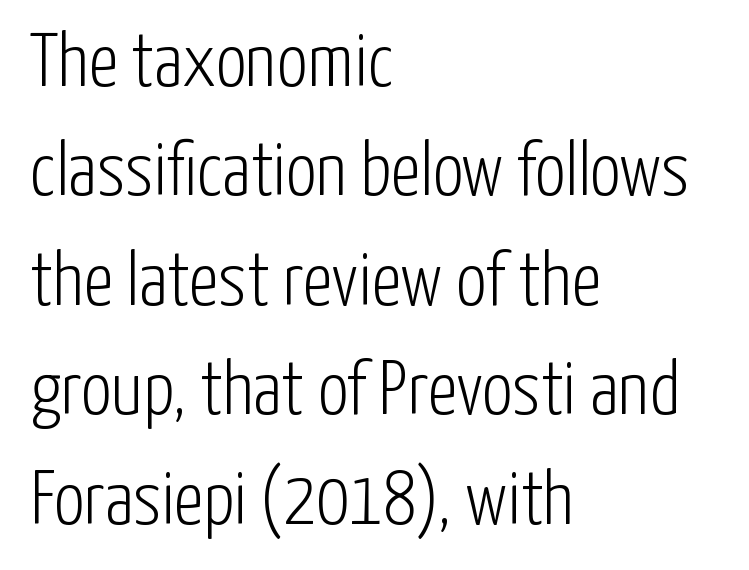
This rendering uses left alignment, leaving the right contour irregular. Each word holds together tightly as a unit, with standard inter-letter gaps. Compared with a typical body face, this is equally light or lighter still. Summary of vertical rhythm: regular, with standard interline spacing.
